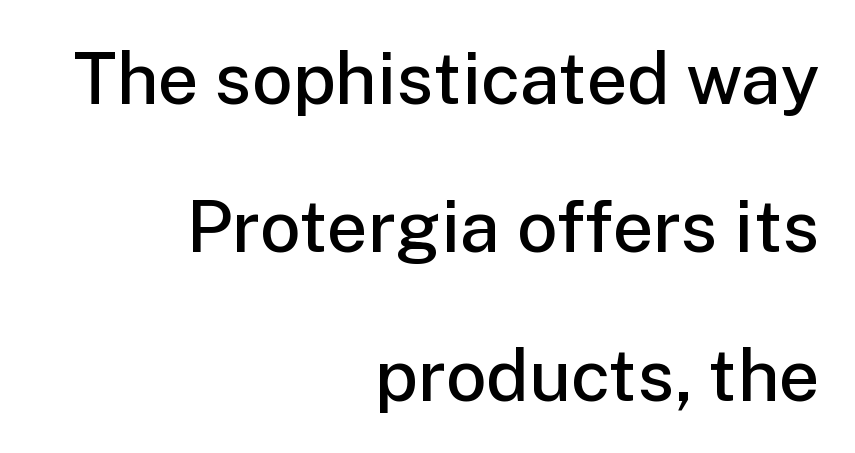
Q: Is the text bold? A: Semi-bold.
Q: Is the text italic (slanted)? A: No, it is upright.
Q: Is the typeface a serif or a sans-serif typeface? A: Sans-serif.
Q: Is the text underlined? A: No.
Q: How is the paragraph aligned? A: Right-aligned.
Q: Is the spacing between letters normal or unusually wide? A: Normal.
Q: Is the spacing between lines tight, normal or loose? A: Loose.
Q: Width (condensed, normal, or wide)? A: Normal.
Q: Stroke contrast? A: Low.
Q: x-height? A: Medium.
Q: Monospaced? A: No.
